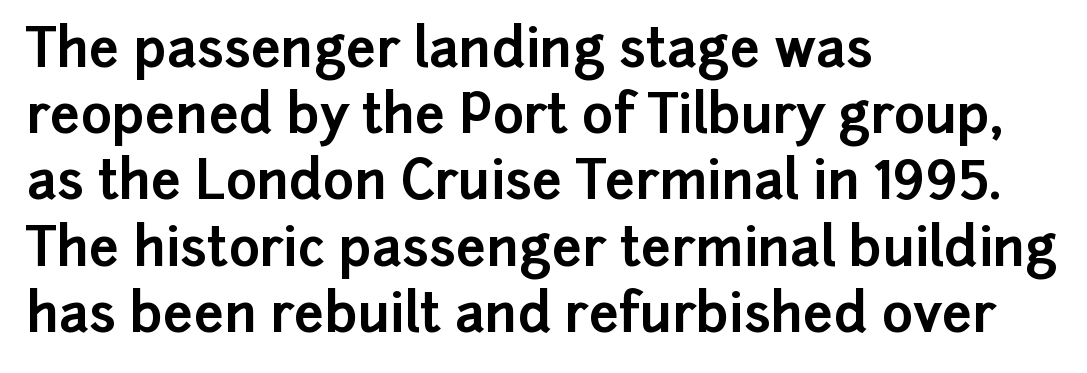
{"serif": "no", "italic": "no", "bold": "yes", "weight": "bold", "width": "normal", "stroke_contrast": "low", "x_height": "medium", "monospaced": "no", "underline": "no", "align": "left", "line_spacing": "normal", "line_spacing_ratio": 1.25, "letter_spacing": "normal", "letter_spacing_em": 0.0, "glyph_px": 53}
